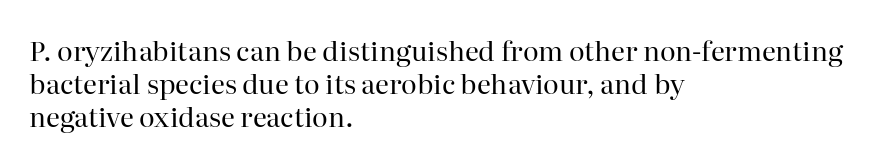
The image shows 27 px text type, upright; set left-aligned, line spacing 1.22x, normal letter spacing, not underlined.
